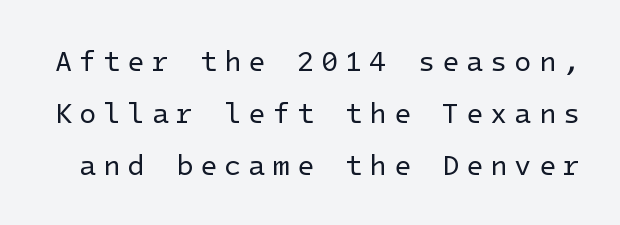
These lines have a slow, spaced-out rhythm from letter to letter. Has an underline been added? It has not. Every character sits straight up, as roman type does. Does the type have serifs? No, each stem ends abruptly.
